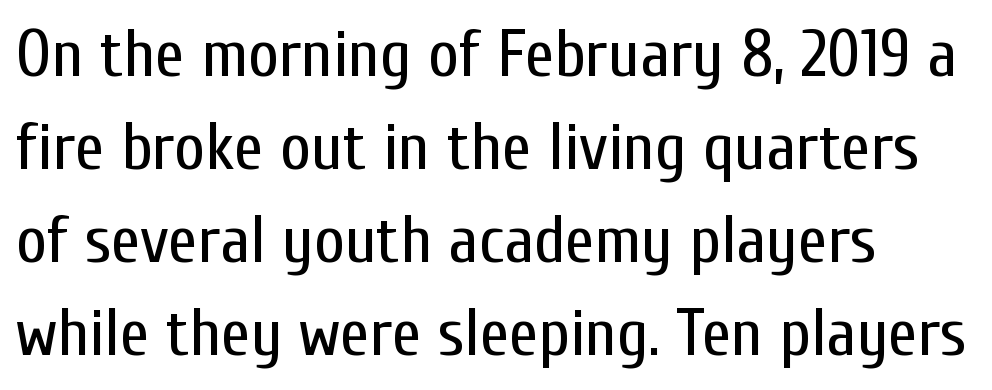
Q: Is the text bold? A: No.
Q: Is the text italic (slanted)? A: No, it is upright.
Q: Is the typeface a serif or a sans-serif typeface? A: Sans-serif.
Q: Is the text underlined? A: No.
Q: How is the paragraph aligned? A: Left-aligned.
Q: Is the spacing between letters normal or unusually wide? A: Normal.
Q: Is the spacing between lines tight, normal or loose? A: Normal.
Q: Width (condensed, normal, or wide)? A: Condensed.
Q: Stroke contrast? A: Low.
Q: x-height? A: Medium.
Q: Monospaced? A: No.
